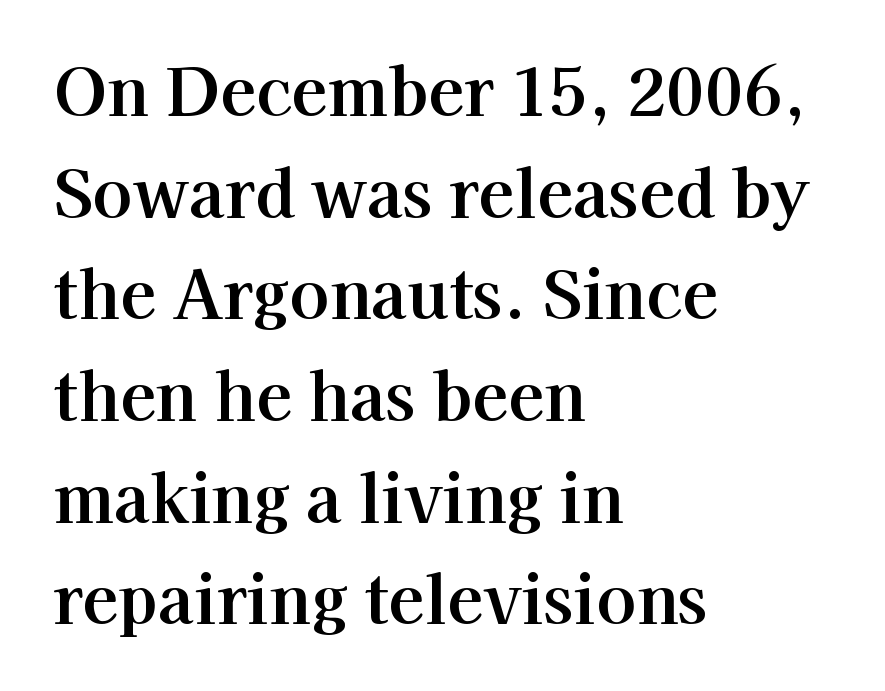
Q: Is the text italic (slanted)? A: No, it is upright.
Q: Is the typeface a serif or a sans-serif typeface? A: Serif.
Q: Is the text underlined? A: No.
Q: How is the paragraph aligned? A: Left-aligned.
Q: Is the spacing between letters normal or unusually wide? A: Normal.
Q: Is the spacing between lines tight, normal or loose? A: Normal.
Q: Width (condensed, normal, or wide)? A: Normal.
Q: Stroke contrast? A: High.
Q: x-height? A: Medium.
Q: Monospaced? A: No.
